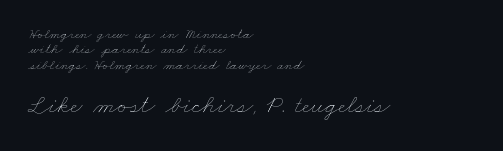
{"bold": "no", "underline": "no", "align": "left", "line_spacing": "tight", "line_spacing_ratio": 1.03, "letter_spacing": "normal", "letter_spacing_em": 0.0, "larger_block": "second", "size_ratio": 1.73, "glyph_px": 26}
